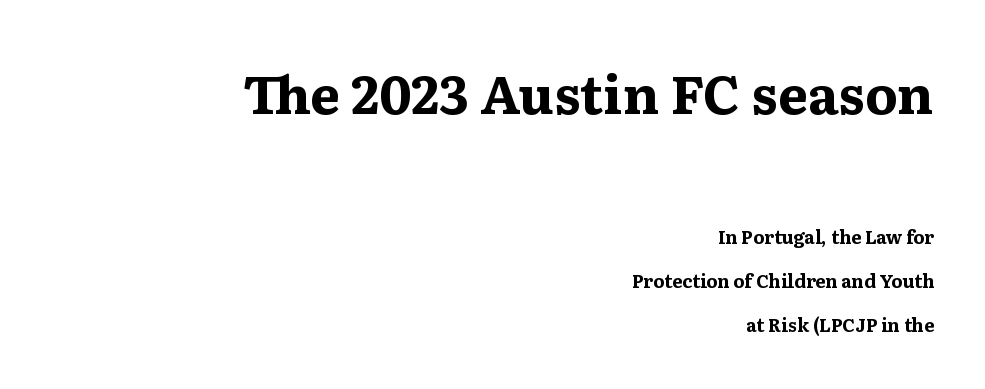
Descenders hang freely into open space. The horizontal fit of the characters is conventional and even. Layout note: lines flush right. Compared with typical paragraphs, the rows here are farther apart.
